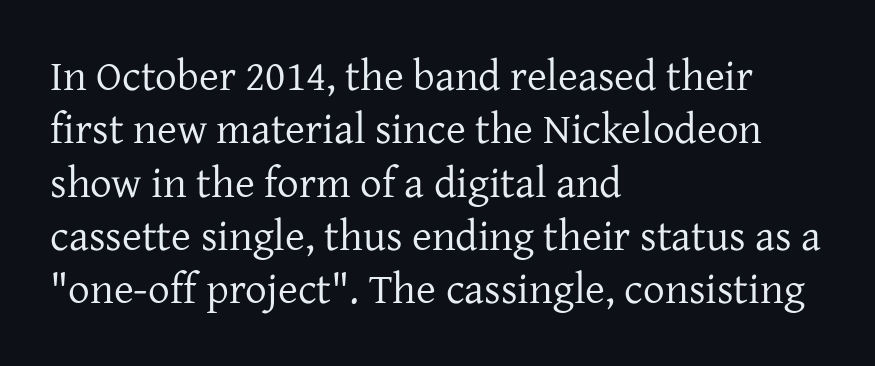
The image shows 43 px regular-weight serif type, upright; set left-aligned, line spacing 1.24x, normal letter spacing, not underlined; low stroke contrast and a medium x-height.
